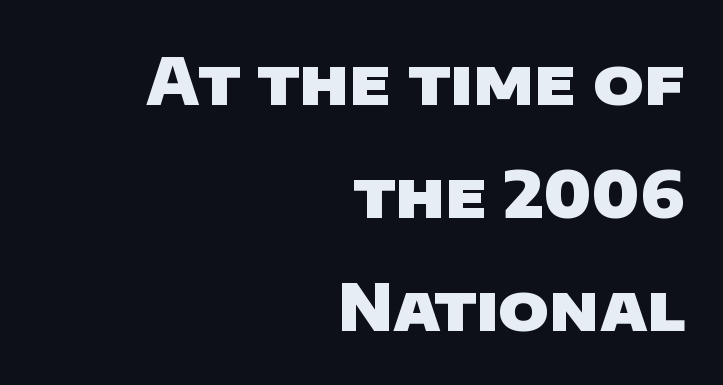
Q: Is the text bold? A: Yes.
Q: Is the typeface a serif or a sans-serif typeface? A: Sans-serif.
Q: Is the text underlined? A: No.
Q: How is the paragraph aligned? A: Right-aligned.
Q: Is the spacing between letters normal or unusually wide? A: Normal.
Q: Width (condensed, normal, or wide)? A: Normal.
Q: Stroke contrast? A: Low.
Q: x-height? A: Large.
Q: Monospaced? A: No.
